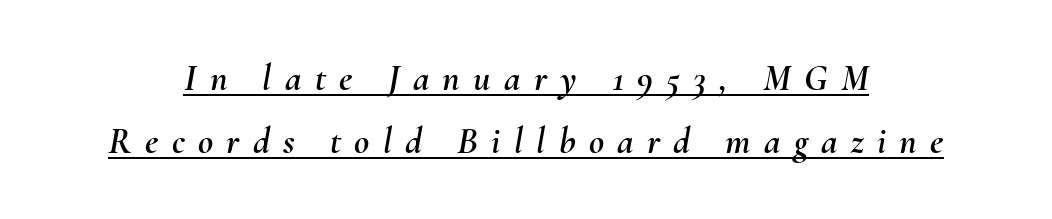
The horizontal fit of the characters is loose and conspicuously gappy. Quick note: underline on. Quick note: italic. Alignment: centered.
